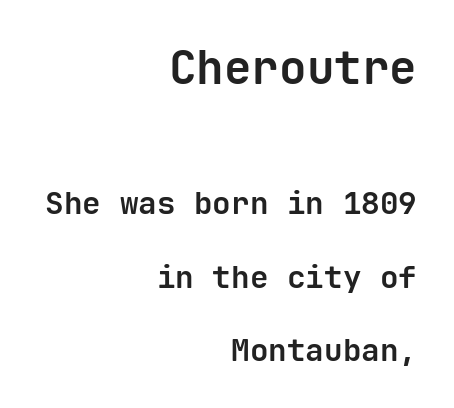
{"serif": "no", "italic": "no", "bold": "yes", "weight": "bold", "width": "normal", "stroke_contrast": "low", "x_height": "medium", "monospaced": "yes", "underline": "no", "align": "right", "line_spacing": "loose", "line_spacing_ratio": 2.36, "letter_spacing": "normal", "letter_spacing_em": 0.0, "larger_block": "first", "size_ratio": 1.48, "glyph_px": 46}
